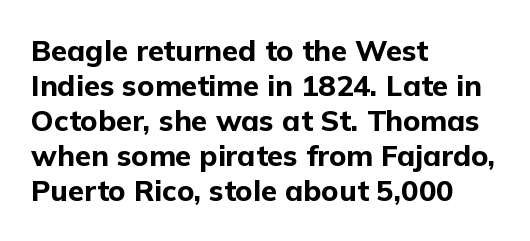
Rule under the text: the space is simply empty. Short and long lines alike share a common starting point at left. The glyphs in this specimen are sans serif. Plenty of ink on the page — the face is bold. The type is set solid horizontally, with unmodified tracking. The rendering uses natural spacing where letterforms have individual widths.
